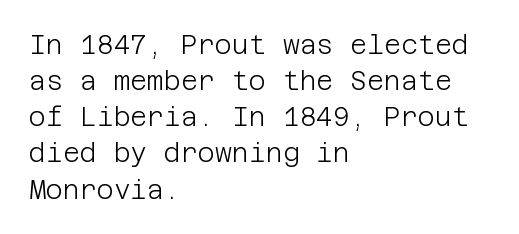
Teacher's note: observe the even left margin — that is flush-left alignment. Students, note that the glyphs here touch the page at normal intervals. Do the letters lean? They stand straight. Descenders hang freely into open space. Stem width sits at or under what a default text font uses.
